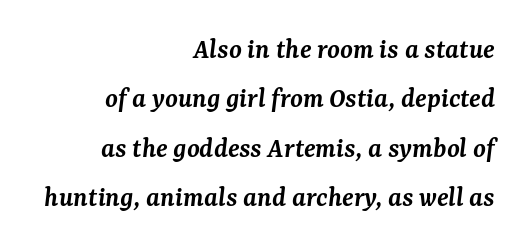
Q: Is the text bold? A: Semi-bold.
Q: Is the text italic (slanted)? A: Yes, it leans right by about 7 degrees.
Q: Is the typeface a serif or a sans-serif typeface? A: Serif.
Q: Is the text underlined? A: No.
Q: How is the paragraph aligned? A: Right-aligned.
Q: Is the spacing between letters normal or unusually wide? A: Normal.
Q: Is the spacing between lines tight, normal or loose? A: Normal.
Q: Width (condensed, normal, or wide)? A: Normal.
Q: Stroke contrast? A: Medium.
Q: x-height? A: Medium.
Q: Monospaced? A: No.
